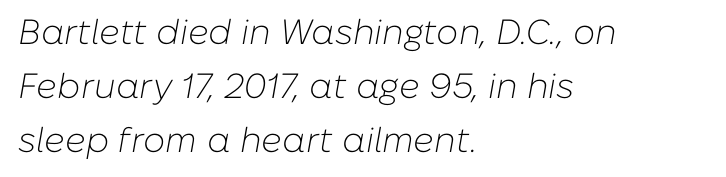
{"italic": "yes", "lean": "right", "slant_degrees": 10, "bold": "no", "weight": "light", "width": "normal", "stroke_contrast": "low", "x_height": "medium", "monospaced": "no", "underline": "no", "align": "left", "line_spacing": "normal", "line_spacing_ratio": 1.54, "letter_spacing": "normal", "letter_spacing_em": 0.0, "glyph_px": 35}
